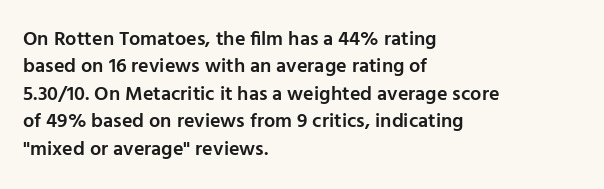
Q: Is the text bold? A: Semi-bold.
Q: Is the text italic (slanted)? A: No, it is upright.
Q: Is the text underlined? A: No.
Q: How is the paragraph aligned? A: Left-aligned.
Q: Is the spacing between letters normal or unusually wide? A: Normal.
Q: Is the spacing between lines tight, normal or loose? A: Normal.
